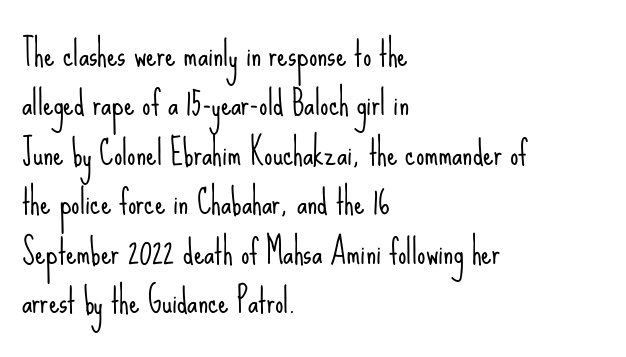
Q: Is the text bold? A: No.
Q: Is the text italic (slanted)? A: No, it is upright.
Q: Is the typeface a serif or a sans-serif typeface? A: Sans-serif.
Q: Is the text underlined? A: No.
Q: How is the paragraph aligned? A: Left-aligned.
Q: Is the spacing between letters normal or unusually wide? A: Normal.
Q: Is the spacing between lines tight, normal or loose? A: Normal.
Q: Width (condensed, normal, or wide)? A: Condensed.
Q: Stroke contrast? A: Low.
Q: x-height? A: Small.
Q: Monospaced? A: No.
